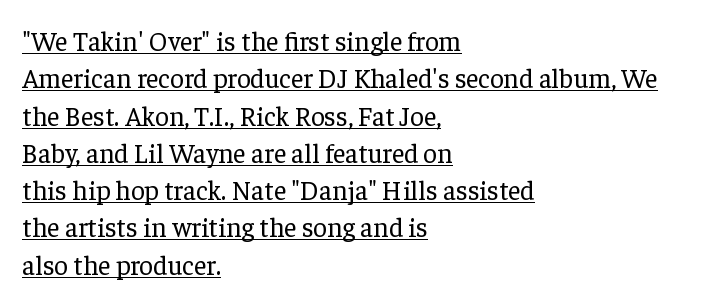
Emphasis is given by a line drawn under the lettering. If you drew a line through each stem, it would be perfectly vertical. Is this a heavy cut? Hardly; it is regular or lighter. The paragraph has a hard left edge and a soft right edge. Summary of vertical rhythm: regular, with standard interline spacing. Inter-character spacing is left at the font's built-in metrics.
